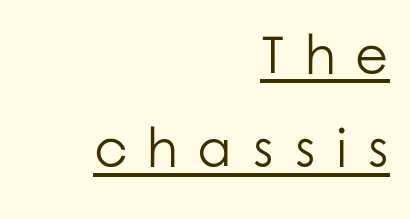
{"serif": "no", "italic": "no", "bold": "no", "weight": "light", "width": "normal", "stroke_contrast": "low", "x_height": "medium", "monospaced": "no", "underline": "yes", "align": "right", "line_spacing_ratio": 1.73, "letter_spacing": "wide", "letter_spacing_em": 0.37, "glyph_px": 54}
